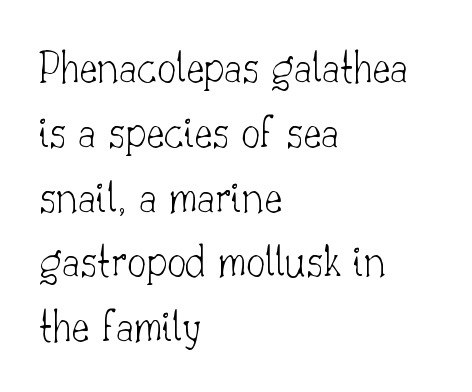
{"serif": "yes", "italic": "no", "bold": "no", "weight": "thin", "width": "normal", "stroke_contrast": "low", "x_height": "small", "monospaced": "no", "underline": "no", "align": "left", "line_spacing": "normal", "line_spacing_ratio": 1.35, "letter_spacing": "normal", "letter_spacing_em": 0.0, "glyph_px": 48}
